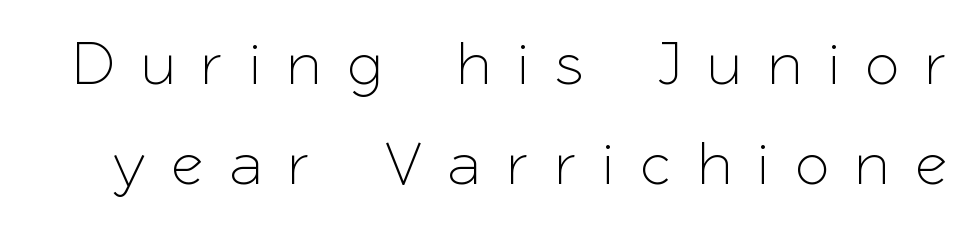
The image shows 61 px sans-serif type, upright; set normal line spacing (1.64x), unusually wide letter spacing (+0.47 em), not underlined; low stroke contrast and a medium x-height.
